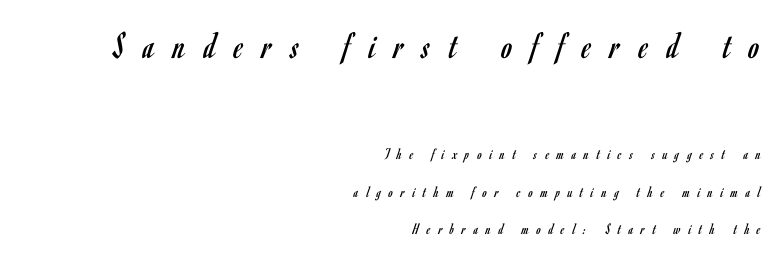
The image shows 39 px regular-weight, condensed sans-serif type; set right-aligned, loose line spacing (2.34x), unusually wide letter spacing (+0.49 em), not underlined; the first (top) block is 2.44x larger; low stroke contrast and a small x-height.
